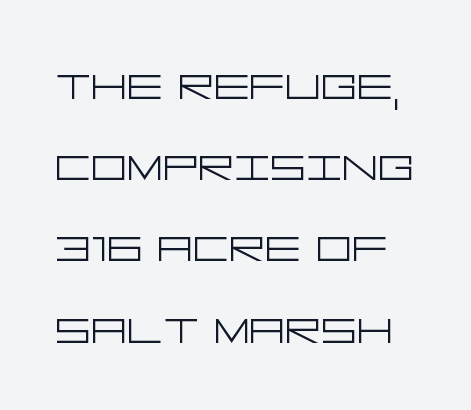
{"serif": "no", "italic": "no", "bold": "no", "weight": "light", "width": "wide", "stroke_contrast": "low", "x_height": "large", "underline": "no", "line_spacing": "normal", "line_spacing_ratio": 1.45, "letter_spacing": "normal", "letter_spacing_em": 0.0, "glyph_px": 56}
